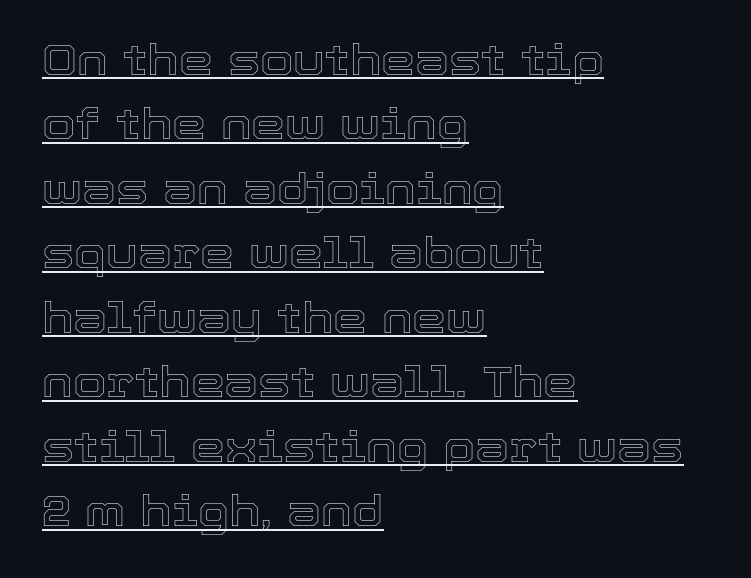
Q: Is the text italic (slanted)? A: No, it is upright.
Q: Is the text underlined? A: Yes.
Q: How is the paragraph aligned? A: Left-aligned.
Q: Is the spacing between letters normal or unusually wide? A: Normal.
Q: Is the spacing between lines tight, normal or loose? A: Normal.
Q: Width (condensed, normal, or wide)? A: Normal.
Q: x-height? A: Medium.
Q: Monospaced? A: No.
